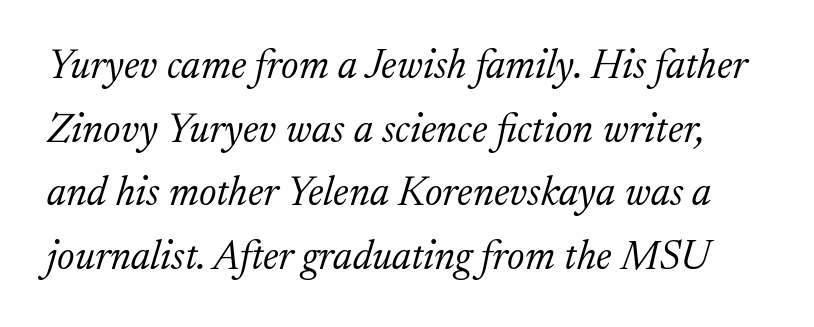
Q: Is the text bold? A: No.
Q: Is the text italic (slanted)? A: Yes, it leans right by about 17 degrees.
Q: Is the typeface a serif or a sans-serif typeface? A: Serif.
Q: Is the text underlined? A: No.
Q: Is the spacing between letters normal or unusually wide? A: Normal.
Q: Is the spacing between lines tight, normal or loose? A: Normal.
Q: Width (condensed, normal, or wide)? A: Normal.
Q: Stroke contrast? A: Low.
Q: x-height? A: Medium.
Q: Monospaced? A: No.
